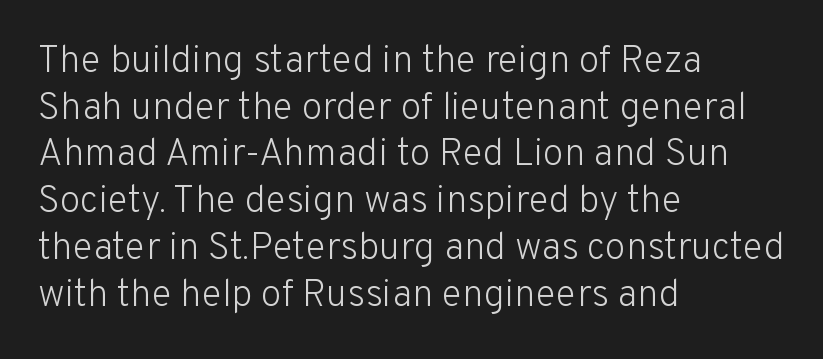
{"serif": "no", "italic": "no", "bold": "no", "weight": "light", "width": "normal", "stroke_contrast": "low", "x_height": "medium", "monospaced": "no", "underline": "no", "align": "left", "line_spacing_ratio": 1.23, "letter_spacing": "normal", "letter_spacing_em": 0.0, "glyph_px": 38}
